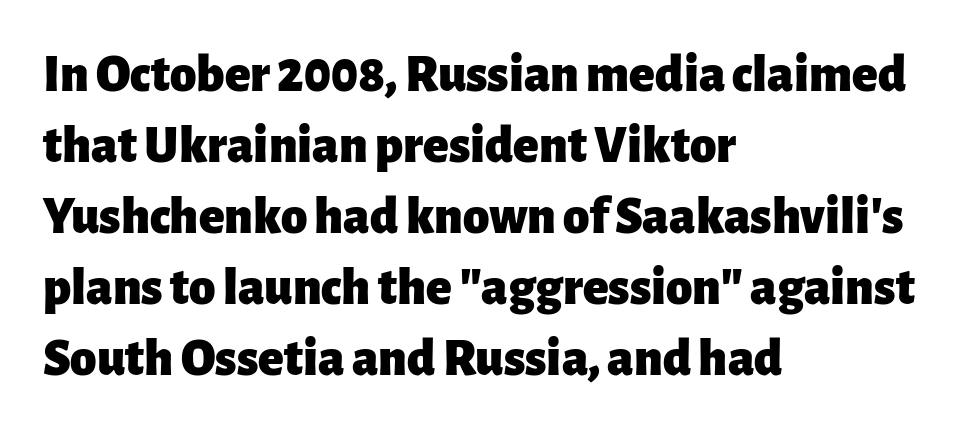
The image shows 53 px heavy sans-serif type, upright; set left-aligned, normal line spacing (1.34x), normal letter spacing, not underlined; low stroke contrast and a medium x-height.
